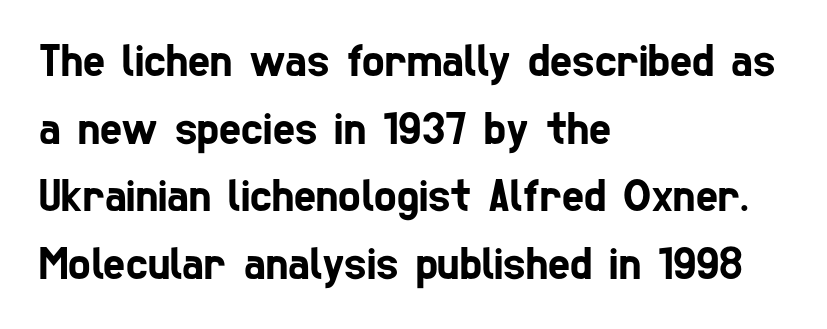
Q: Is the typeface a serif or a sans-serif typeface? A: Sans-serif.
Q: Is the text underlined? A: No.
Q: How is the paragraph aligned? A: Left-aligned.
Q: Is the spacing between letters normal or unusually wide? A: Normal.
Q: Is the spacing between lines tight, normal or loose? A: Normal.
Q: Width (condensed, normal, or wide)? A: Condensed.
Q: Stroke contrast? A: Low.
Q: x-height? A: Medium.
Q: Monospaced? A: No.
